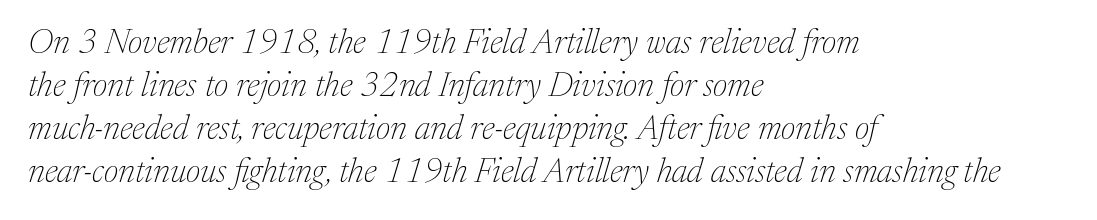
{"serif": "yes", "italic": "yes", "lean": "right", "slant_degrees": 17, "bold": "no", "weight": "thin", "width": "normal", "stroke_contrast": "medium", "x_height": "medium", "monospaced": "no", "underline": "no", "align": "left", "line_spacing": "normal", "line_spacing_ratio": 1.26, "letter_spacing": "normal", "letter_spacing_em": 0.0, "glyph_px": 34}
